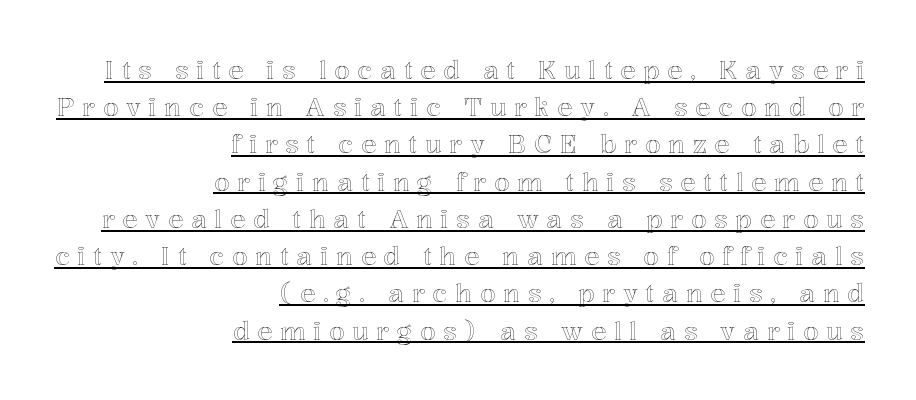
The image shows 25 px text type, upright; set right-aligned, normal line spacing (1.49x), unusually wide letter spacing (+0.31 em), underlined.
